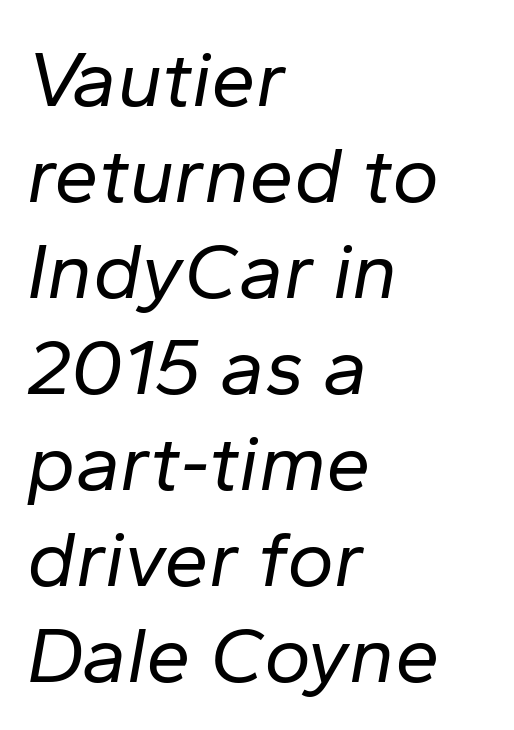
Style check: oblique. Anything drawn beneath the words? Only blank space. Heft: none added — not bold. Spacing between characters is what you'd get straight out of the box. Looks like regular typesetting: each glyph gets only the width it needs.
